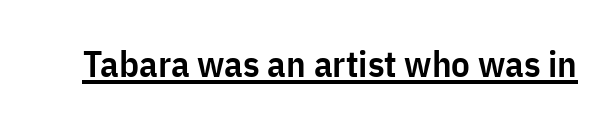
A rule runs beneath these lines of type. Spacing verdict: proportional, widths tailored to each character. The letters stand upright; this is a roman face. The rendering shows plain stroke endings on the letterforms — a sans-serif design. Heft: intermediate — a semibold. The letters sit at their default tracking, neither squeezed nor spread.
